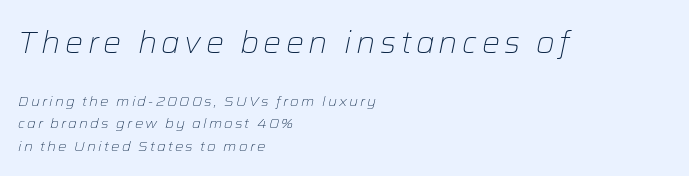
The image shows 30 px light type, italic (leaning right); set left-aligned, normal line spacing (1.6x), not underlined; the first (top) block is 2.14x larger; low stroke contrast and a medium x-height.
